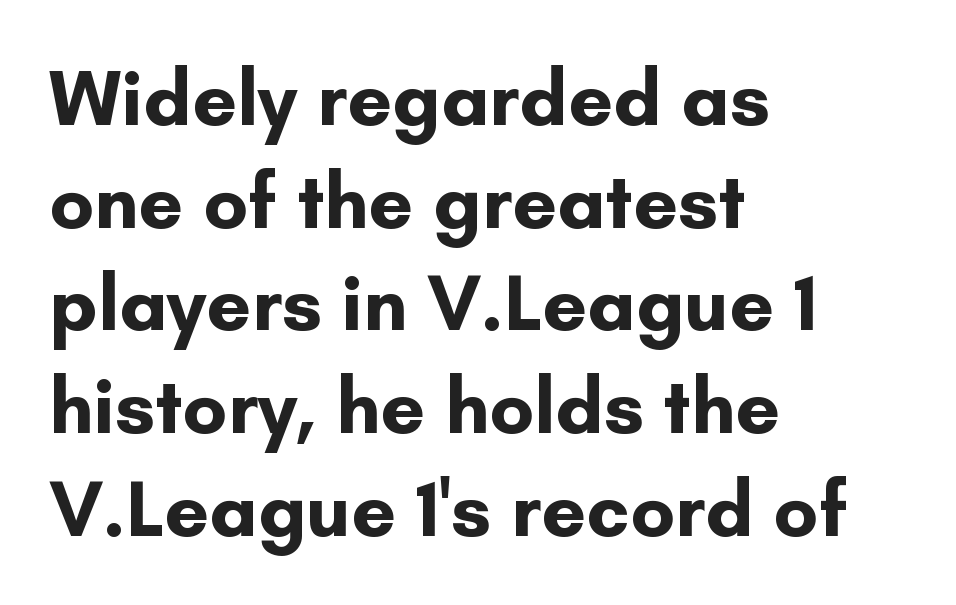
The image shows 79 px bold sans-serif type, upright; set left-aligned, normal line spacing (1.3x), normal letter spacing, not underlined; low stroke contrast and a small x-height.
